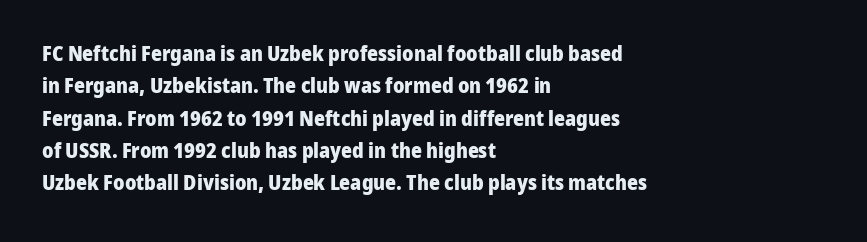
{"italic": "no", "bold": "yes", "underline": "no", "align": "left", "line_spacing": "normal", "line_spacing_ratio": 1.54, "letter_spacing": "normal", "letter_spacing_em": 0.0, "glyph_px": 21}
